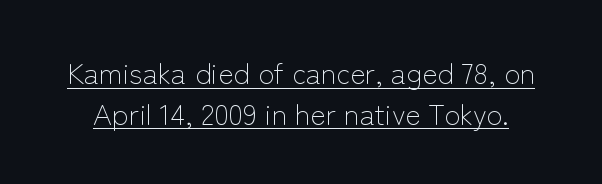
Q: Is the text bold? A: No.
Q: Is the text italic (slanted)? A: No, it is upright.
Q: Is the typeface a serif or a sans-serif typeface? A: Sans-serif.
Q: Is the text underlined? A: Yes.
Q: Is the spacing between letters normal or unusually wide? A: Normal.
Q: Is the spacing between lines tight, normal or loose? A: Normal.
Q: Width (condensed, normal, or wide)? A: Normal.
Q: Stroke contrast? A: Low.
Q: x-height? A: Medium.
Q: Monospaced? A: No.
